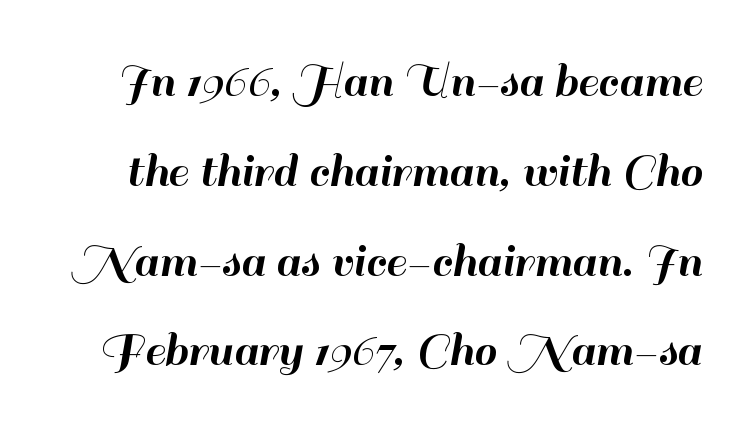
Q: Is the text italic (slanted)? A: Yes.
Q: Is the typeface a serif or a sans-serif typeface? A: Sans-serif.
Q: Is the text underlined? A: No.
Q: Is the spacing between letters normal or unusually wide? A: Normal.
Q: Width (condensed, normal, or wide)? A: Normal.
Q: Stroke contrast? A: High.
Q: x-height? A: Small.
Q: Monospaced? A: No.
